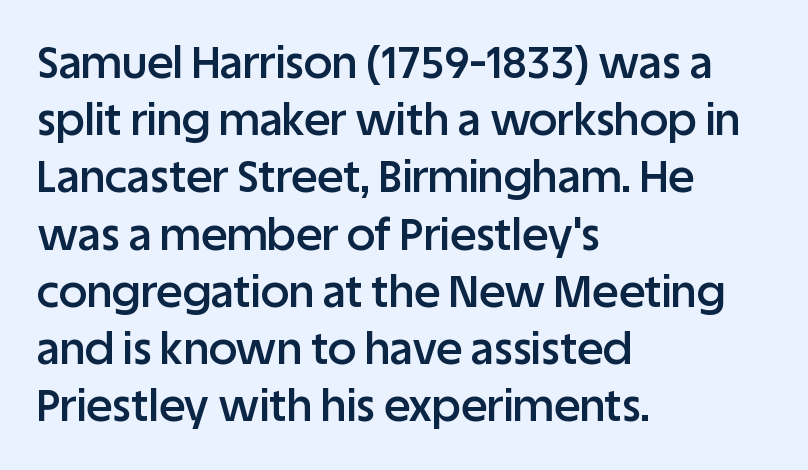
Q: Is the text bold? A: Semi-bold.
Q: Is the text italic (slanted)? A: No, it is upright.
Q: Is the typeface a serif or a sans-serif typeface? A: Sans-serif.
Q: Is the text underlined? A: No.
Q: How is the paragraph aligned? A: Left-aligned.
Q: Is the spacing between letters normal or unusually wide? A: Normal.
Q: Is the spacing between lines tight, normal or loose? A: Normal.
Q: Width (condensed, normal, or wide)? A: Normal.
Q: Stroke contrast? A: Low.
Q: x-height? A: Large.
Q: Monospaced? A: No.
